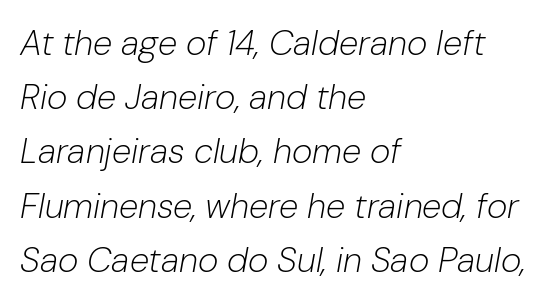
The image shows 35 px light type, italic (leaning right); set left-aligned, normal line spacing (1.55x), normal letter spacing, not underlined; low stroke contrast and a medium x-height.
